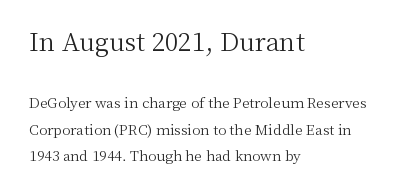
{"italic": "no", "bold": "no", "underline": "no", "align": "left", "line_spacing_ratio": 1.86, "letter_spacing": "normal", "letter_spacing_em": 0.0, "larger_block": "first", "size_ratio": 1.79, "glyph_px": 25}
